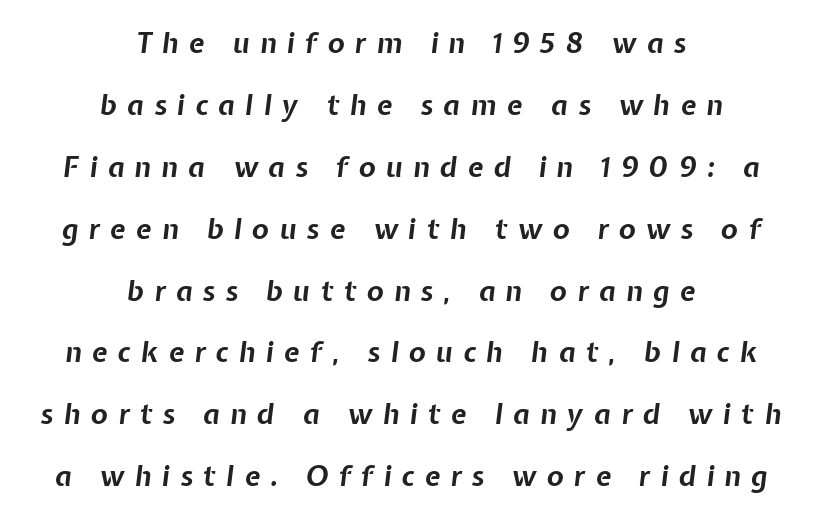
{"italic": "yes", "lean": "right", "slant_degrees": 7, "bold": "yes", "weight": "bold", "width": "normal", "stroke_contrast": "low", "x_height": "medium", "monospaced": "no", "underline": "no", "align": "center", "line_spacing": "loose", "line_spacing_ratio": 2.21, "letter_spacing": "wide", "letter_spacing_em": 0.37, "glyph_px": 28}
